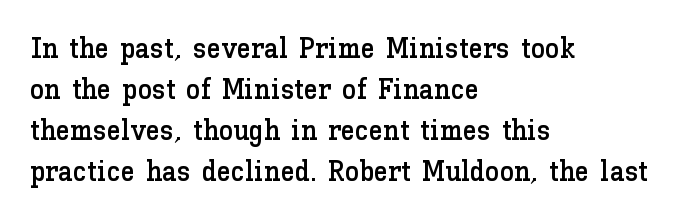
Line spacing here is normal. No italicization has been applied; the sample stays upright. Only glyphs here, with clear space below each row. The face used here is proportionally spaced, like ordinary book or web type. Layout note: lines flush left.
